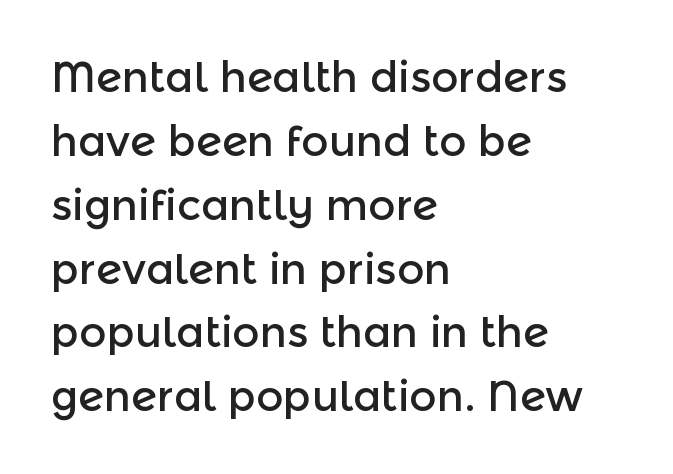
The image shows 42 px sans-serif type, upright; set left-aligned, normal line spacing (1.52x), normal letter spacing, not underlined; a medium x-height.
